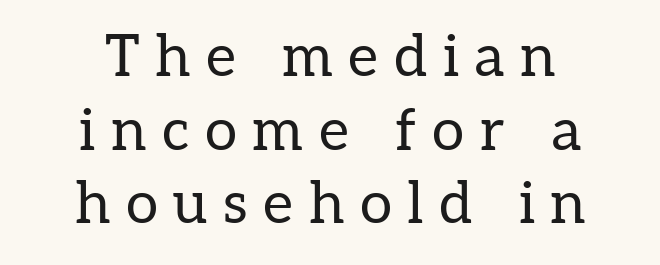
Baseline-to-baseline distance is the conventional proportion of letter height. Check under the words: just untouched page. The passage shown is not bold in any degree. The rendering uses natural spacing where letterforms have individual widths. The tracking reads as deliberately expanded to a designer's eye.
